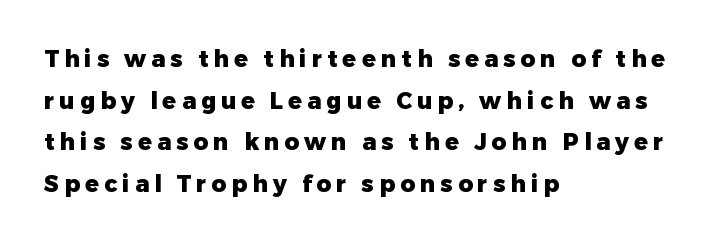
The image shows 23 px bold type, upright; set left-aligned, line spacing 1.81x, unusually wide letter spacing (+0.22 em), not underlined.
